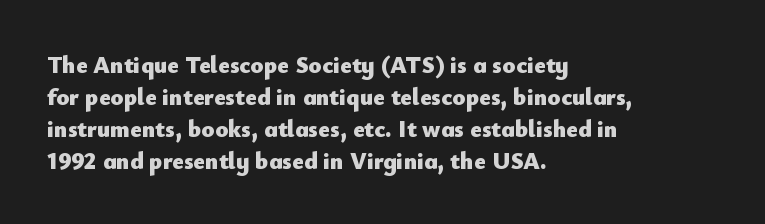
Heavy-handed strokes throughout: this text is bold. Ordinary non-slanted type is in use. The text block is weighted toward the left margin, trailing off unevenly rightward. Students, observe: this is what conventionally led text looks like. Students, note that the glyphs here touch the page at normal intervals. The words here are not underlined.
